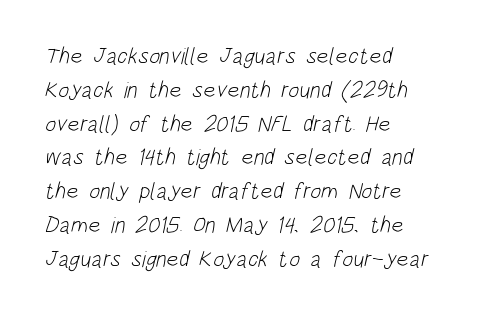
The zone under the glyphs is completely vacant. These lines keep a tight, regular rhythm from letter to letter. The cut favours lightness, reaching ordinary text weight at its darkest. These lines stack with their left ends in a neat column.
